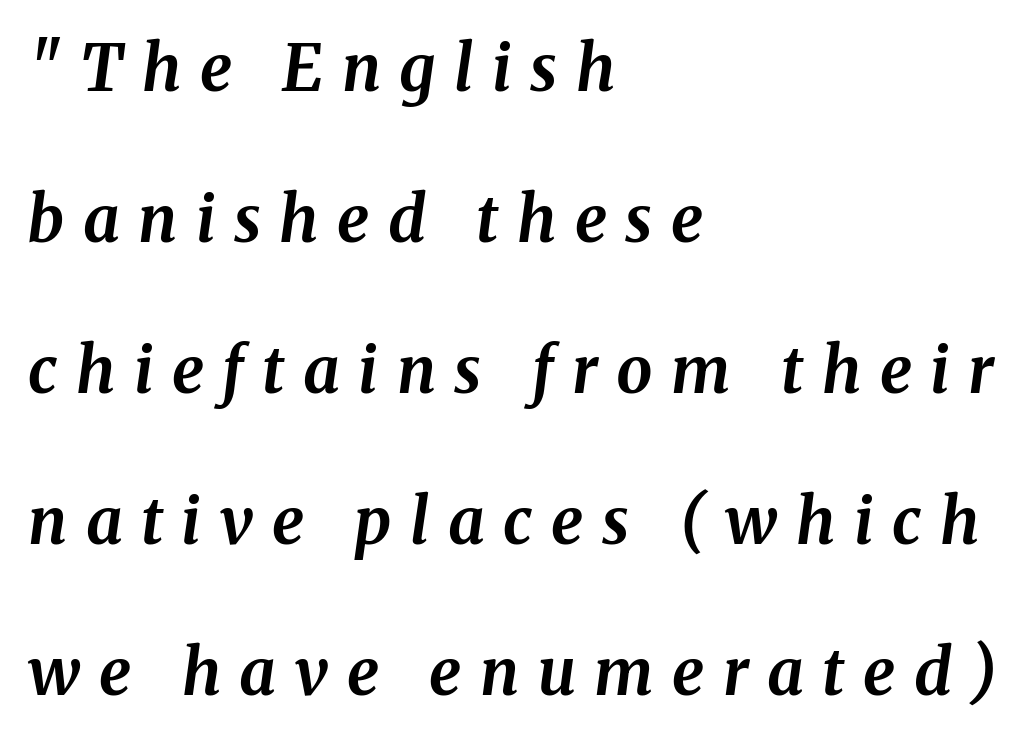
Q: Is the text bold? A: Yes.
Q: Is the text italic (slanted)? A: Yes, it leans right by about 8 degrees.
Q: Is the text underlined? A: No.
Q: How is the paragraph aligned? A: Left-aligned.
Q: Is the spacing between letters normal or unusually wide? A: Unusually wide.
Q: Is the spacing between lines tight, normal or loose? A: Loose.
Q: Width (condensed, normal, or wide)? A: Normal.
Q: Stroke contrast? A: Medium.
Q: x-height? A: Medium.
Q: Monospaced? A: No.
